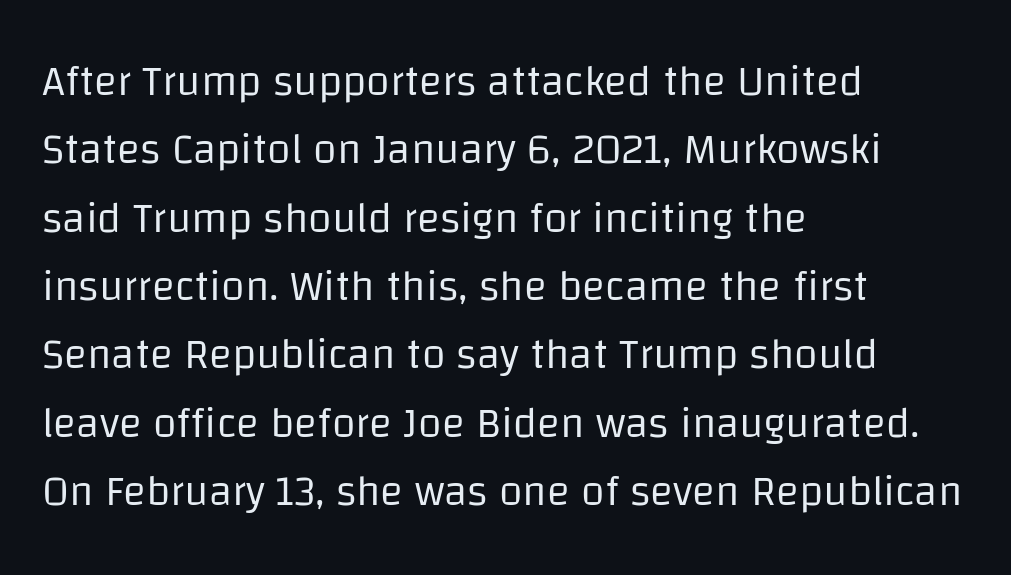
The image shows 43 px regular-weight sans-serif type, upright; set left-aligned, normal line spacing (1.59x), normal letter spacing, not underlined; low stroke contrast and a large x-height.
